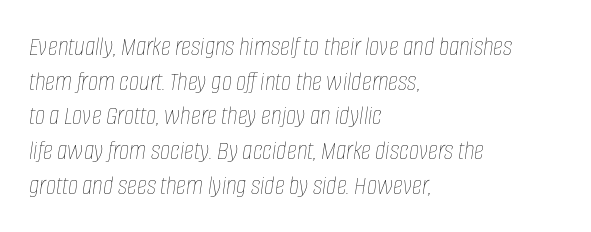
The image shows 28 px thin, condensed type, italic (leaning right); set left-aligned, line spacing 1.24x, normal letter spacing, not underlined; low stroke contrast and a large x-height.
